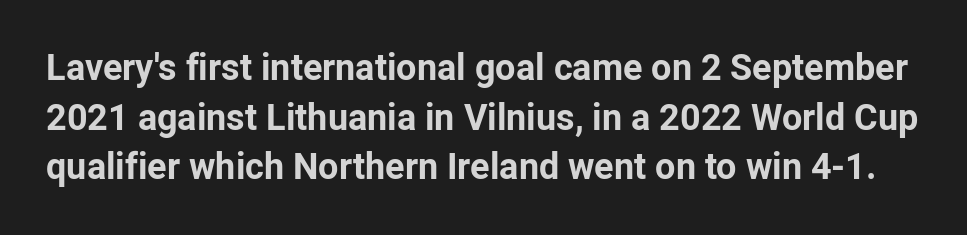
{"serif": "no", "italic": "no", "bold": "yes", "weight": "bold", "width": "normal", "stroke_contrast": "low", "x_height": "medium", "monospaced": "no", "underline": "no", "line_spacing": "normal", "line_spacing_ratio": 1.38, "letter_spacing": "normal", "letter_spacing_em": 0.0, "glyph_px": 36}
